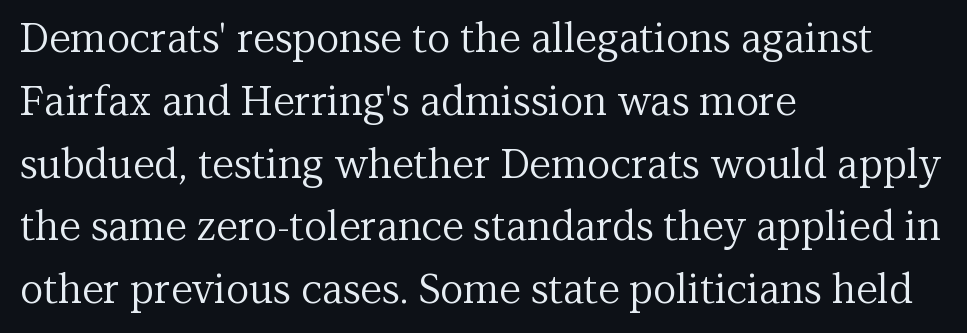
A light-to-regular cut is what we see here. Standard letterfit; no display-style spreading of the glyphs. The compositor pushed each line to the left boundary. Nope, not italic — everything's standing straight. Each letter keeps its own natural width here, so spacing adapts to shape. Check the space under the baseline: it is left empty.
